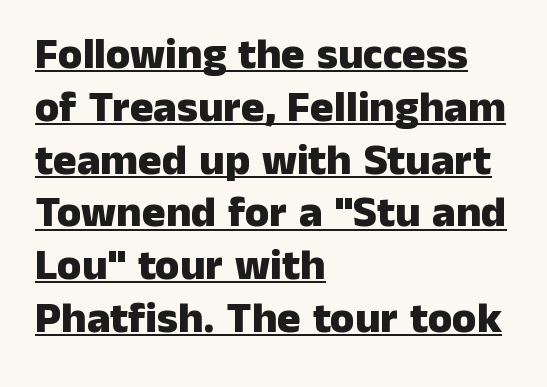
The image shows 44 px heavy sans-serif type, upright; set left-aligned, line spacing 1.2x, normal letter spacing, underlined; low stroke contrast and a medium x-height.
